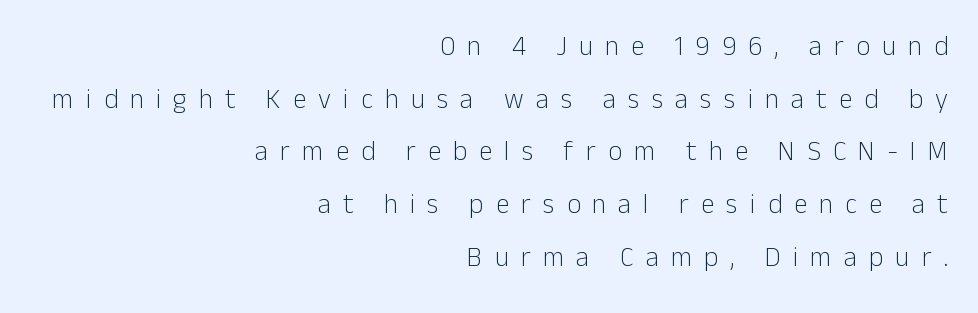
The image shows 27 px text type, upright; set right-aligned, loose line spacing (1.95x), unusually wide letter spacing (+0.45 em), not underlined.
